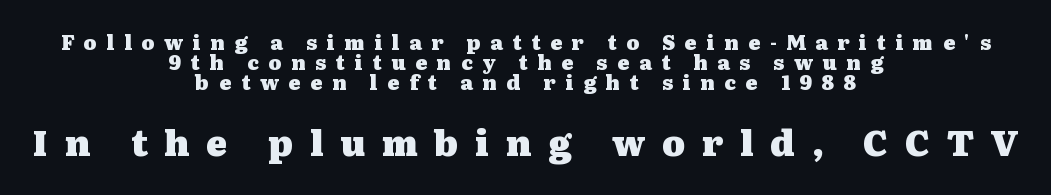
The image shows 35 px heavy, wide serif type, upright; set centered, tight line spacing (0.99x), unusually wide letter spacing (+0.48 em), not underlined; the second (bottom) block is 1.75x larger; medium stroke contrast and a medium x-height.
